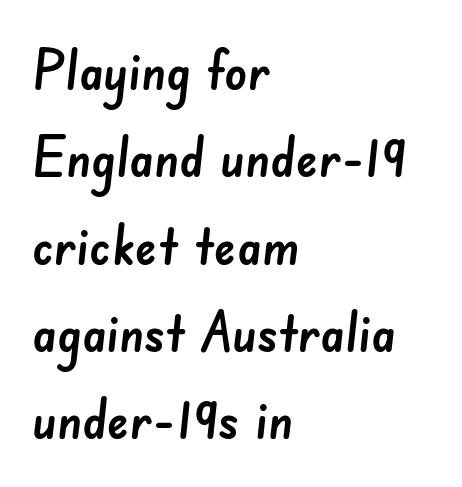
Q: Is the typeface a serif or a sans-serif typeface? A: Sans-serif.
Q: Is the text underlined? A: No.
Q: How is the paragraph aligned? A: Left-aligned.
Q: Is the spacing between letters normal or unusually wide? A: Normal.
Q: Is the spacing between lines tight, normal or loose? A: Normal.
Q: Width (condensed, normal, or wide)? A: Normal.
Q: Stroke contrast? A: Low.
Q: x-height? A: Small.
Q: Monospaced? A: No.
